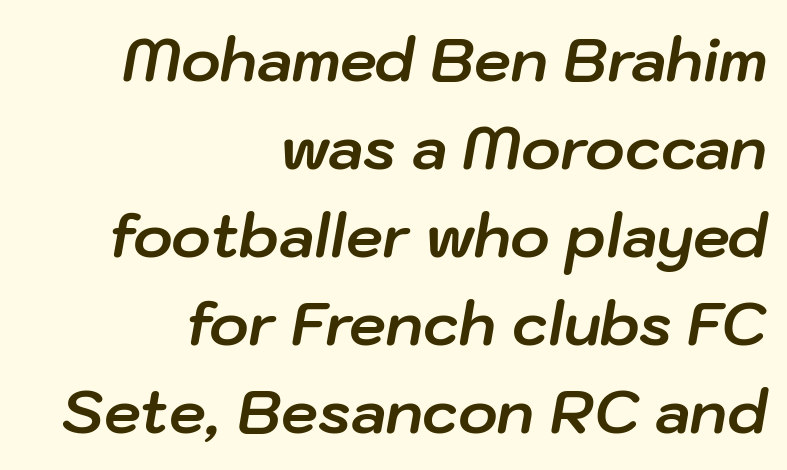
The whole block is typeset with a tilt. Students, note that the glyphs here touch the page at normal intervals. What weight is shown? A full bold with thick strokes. If you drew a ruler down the right edge, every line would touch it.
